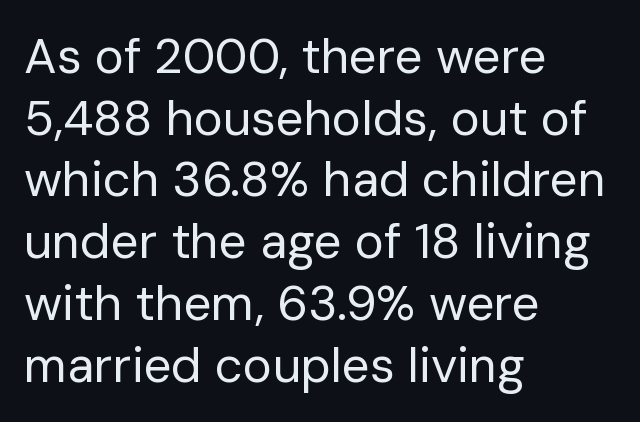
All the whitespace from short lines collects on the right. These glyphs show unthickened strokes, regular width or finer. Looks like regular typesetting: each glyph gets only the width it needs. Underline: absent. The gaps between neighbouring characters are ordinary and unremarkable.
